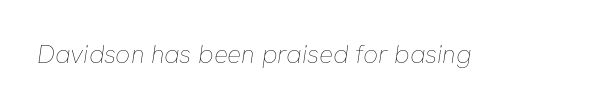
The image shows 26 px text type, italic (leaning right); set normal letter spacing, not underlined.
